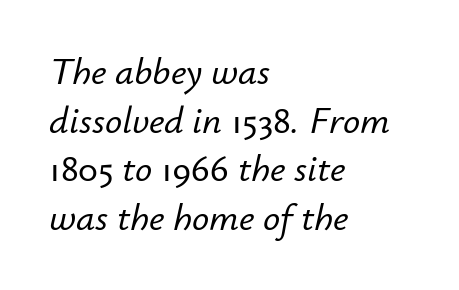
Think of a printed novel: that variable character pitch is what you see here. The letters are slanted; this is an italic face. Summary of vertical rhythm: regular, with standard interline spacing. A bare baseline throughout the passage.
